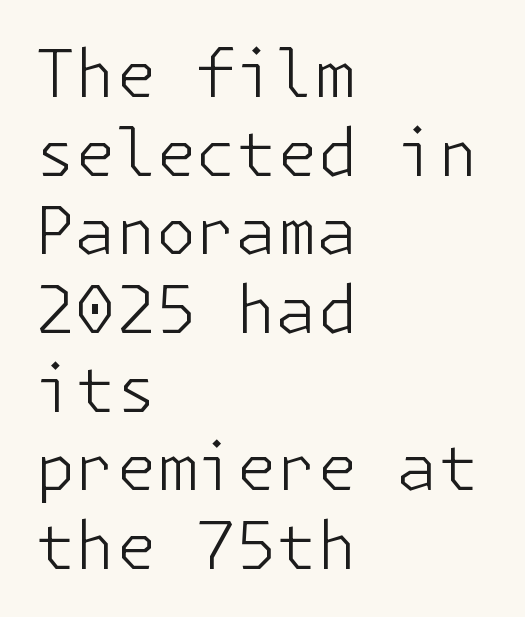
The image shows 65 px light sans-serif type, upright; set left-aligned, line spacing 1.21x, normal letter spacing, not underlined; low stroke contrast and a medium x-height.
